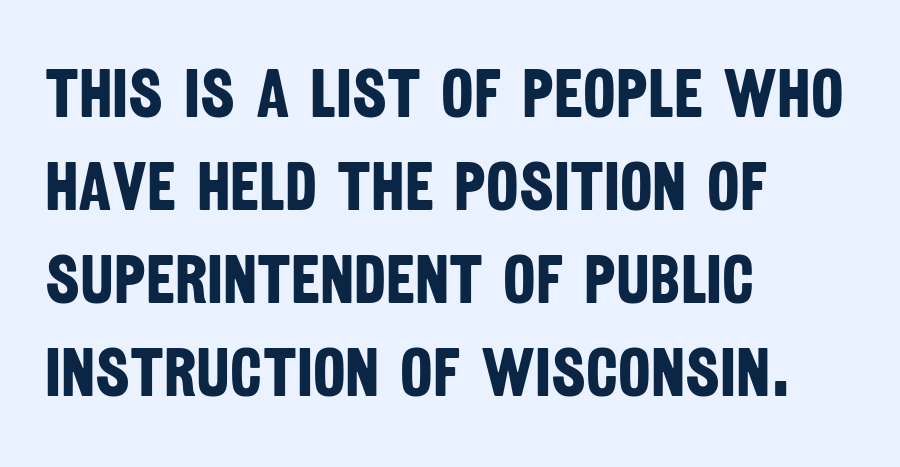
The image shows 69 px bold, condensed sans-serif type; set left-aligned, normal line spacing (1.35x), normal letter spacing, not underlined; low stroke contrast and a large x-height.
